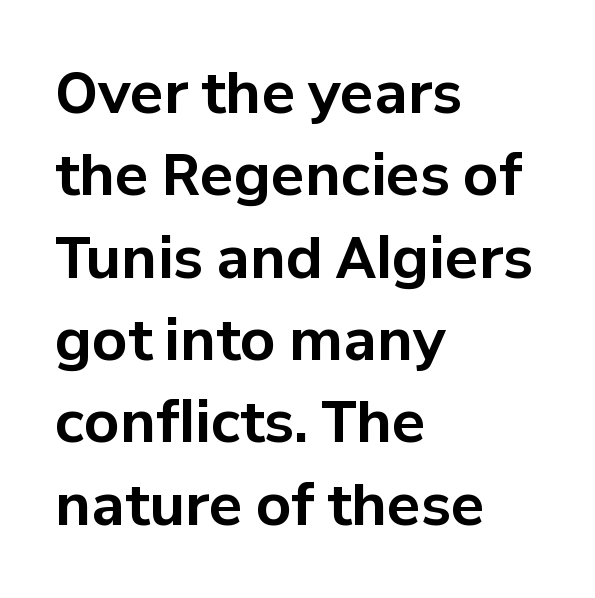
Q: Is the text bold? A: Yes.
Q: Is the text italic (slanted)? A: No, it is upright.
Q: Is the typeface a serif or a sans-serif typeface? A: Sans-serif.
Q: Is the text underlined? A: No.
Q: How is the paragraph aligned? A: Left-aligned.
Q: Is the spacing between letters normal or unusually wide? A: Normal.
Q: Is the spacing between lines tight, normal or loose? A: Normal.
Q: Width (condensed, normal, or wide)? A: Normal.
Q: Stroke contrast? A: Low.
Q: x-height? A: Medium.
Q: Monospaced? A: No.
